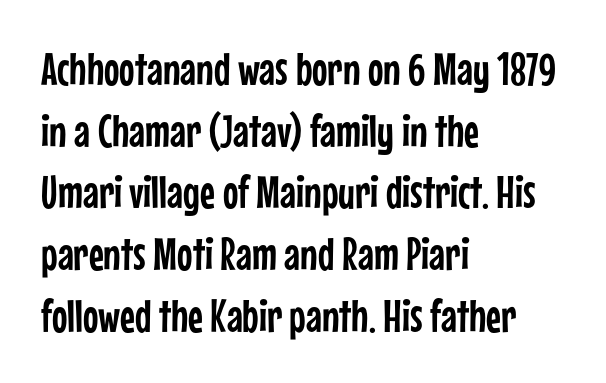
Q: Is the text italic (slanted)? A: No, it is upright.
Q: Is the typeface a serif or a sans-serif typeface? A: Sans-serif.
Q: Is the text underlined? A: No.
Q: How is the paragraph aligned? A: Left-aligned.
Q: Is the spacing between letters normal or unusually wide? A: Normal.
Q: Is the spacing between lines tight, normal or loose? A: Normal.
Q: Width (condensed, normal, or wide)? A: Condensed.
Q: Stroke contrast? A: Low.
Q: x-height? A: Medium.
Q: Monospaced? A: No.
